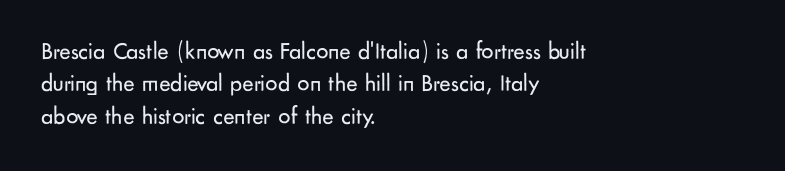
The image shows 24 px text type, upright; set left-aligned, normal line spacing (1.35x), normal letter spacing, not underlined.
